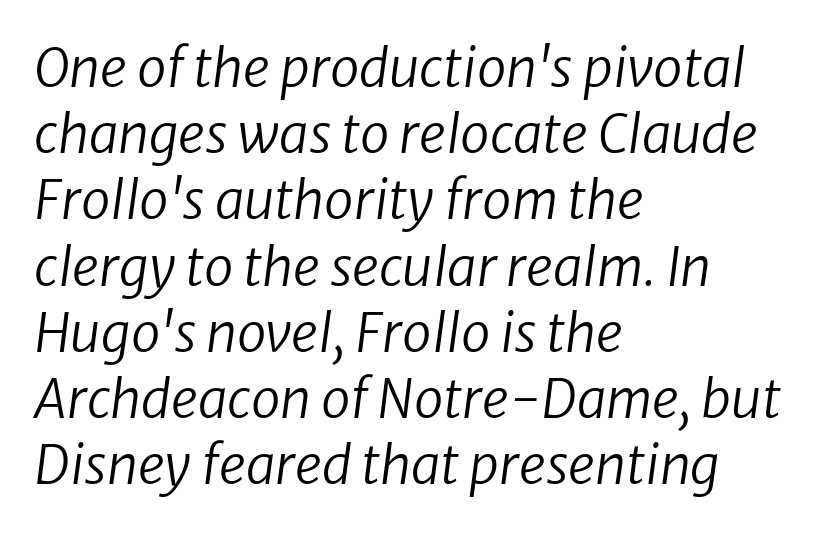
Q: Is the text bold? A: No.
Q: Is the text italic (slanted)? A: Yes, it leans right by about 8 degrees.
Q: Is the text underlined? A: No.
Q: How is the paragraph aligned? A: Left-aligned.
Q: Is the spacing between letters normal or unusually wide? A: Normal.
Q: Is the spacing between lines tight, normal or loose? A: Normal.
Q: Width (condensed, normal, or wide)? A: Normal.
Q: Stroke contrast? A: Low.
Q: x-height? A: Medium.
Q: Monospaced? A: No.
